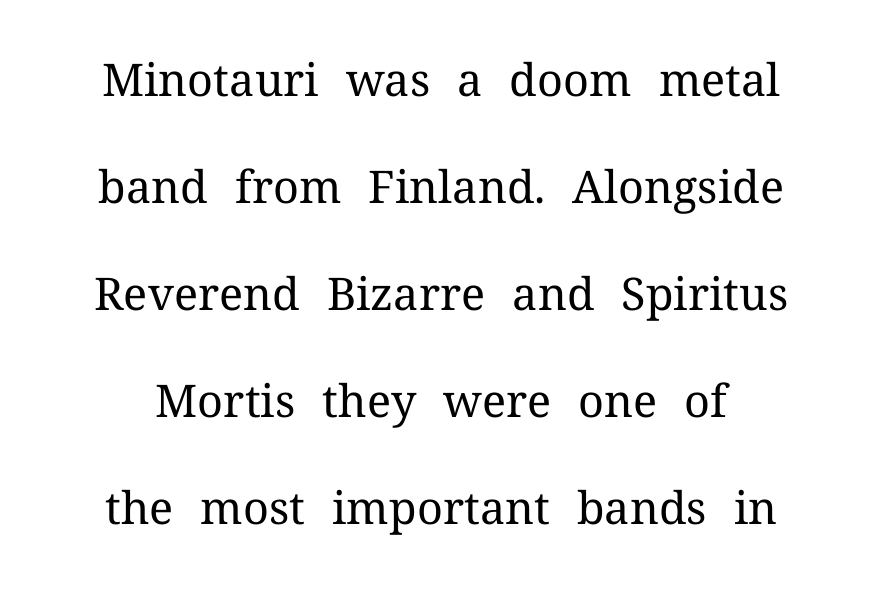
{"serif": "yes", "italic": "no", "bold": "no", "weight": "regular", "width": "normal", "stroke_contrast": "medium", "x_height": "medium", "monospaced": "no", "underline": "no", "align": "center", "line_spacing": "loose", "line_spacing_ratio": 2.38, "letter_spacing": "normal", "letter_spacing_em": 0.0, "glyph_px": 45}
